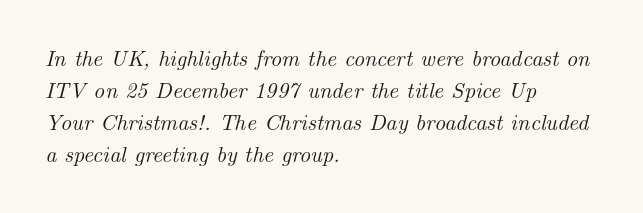
Evenly set lines give the paragraph a standard silhouette. These lines stack with their left ends in a neat column. This is oblique type, the kind used for emphasis or titles. Inter-character spacing is left at the font's built-in metrics. The gap between lines stays unmarked.
